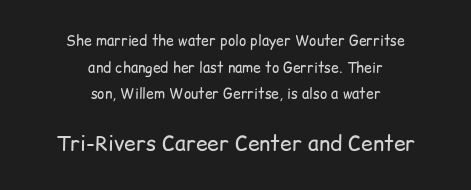
Letters have the restrained weight of plain body copy at most. You can tell it's not italic because the verticals are truly vertical. In terms of leading, this rendering errs on the spacious side. Block two is the big one; block one sits smaller above it. Letter spacing: default.
